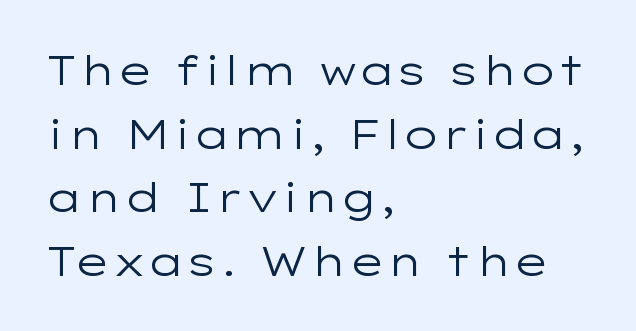
Each new line begins a customary step beneath the previous one. The specimen reads as upright at a glance. You could not count columns in this text — the font is proportionally spaced. The typesetter chose a ragged-right arrangement here.
